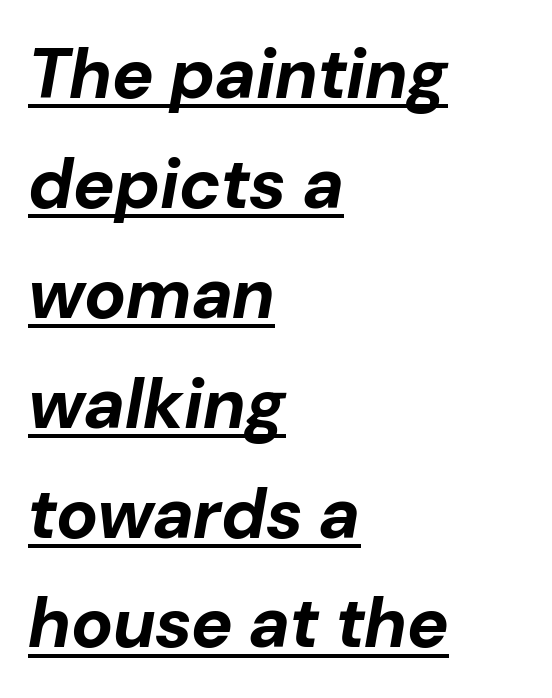
Q: Is the text bold? A: Yes.
Q: Is the text italic (slanted)? A: Yes, it leans right by about 10 degrees.
Q: Is the text underlined? A: Yes.
Q: How is the paragraph aligned? A: Left-aligned.
Q: Is the spacing between letters normal or unusually wide? A: Normal.
Q: Is the spacing between lines tight, normal or loose? A: Normal.
Q: Width (condensed, normal, or wide)? A: Normal.
Q: Stroke contrast? A: Low.
Q: x-height? A: Medium.
Q: Monospaced? A: No.
